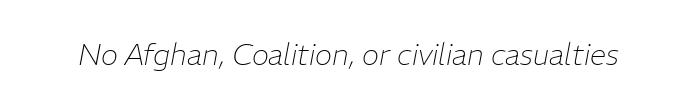
{"italic": "yes", "lean": "right", "slant_degrees": 11, "bold": "no", "weight": "thin", "width": "normal", "stroke_contrast": "low", "x_height": "medium", "monospaced": "no", "underline": "no", "letter_spacing": "normal", "letter_spacing_em": 0.0, "glyph_px": 29}
